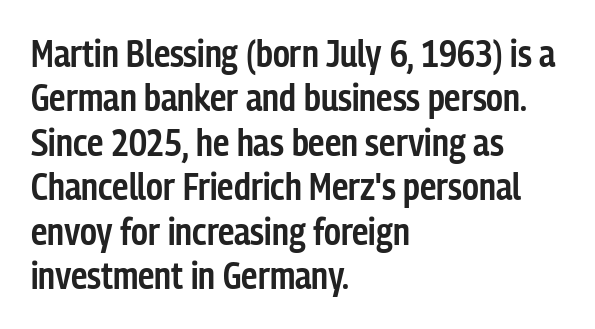
The rendering shows plain stroke endings on the letterforms — a sans-serif design. The horizontal fit of the characters is conventional and even. Look at the stroke-to-counter ratio: somewhat heavy, a semibold. Teacher's note: observe the even left margin — that is flush-left alignment.
